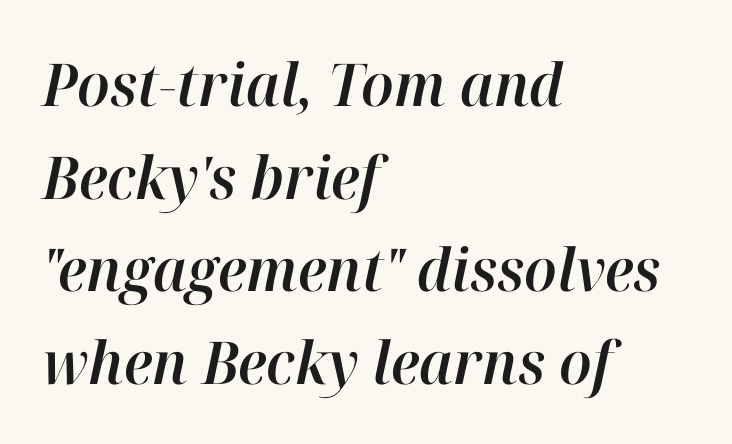
Underlining? Definitely not there. The block of text has a typical density, with ordinary space between rows. Which margin do the lines hug? The left one — the right edge is uneven. You could not count columns in this text — the font is proportionally spaced.
